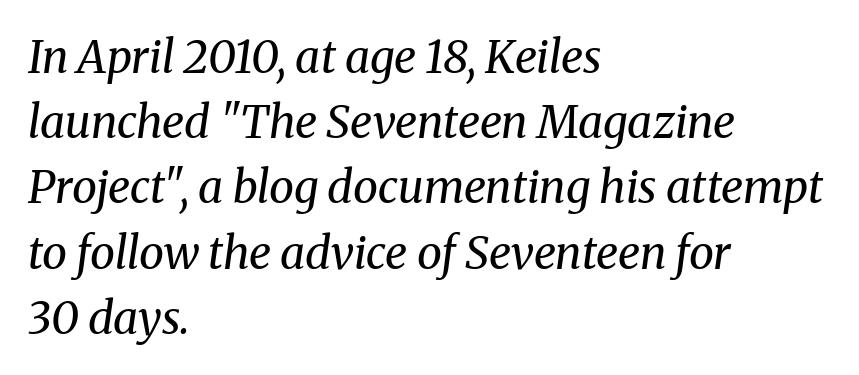
The image shows 45 px regular-weight serif type, italic (leaning right); set left-aligned, normal line spacing (1.45x), normal letter spacing, not underlined; medium stroke contrast and a medium x-height.
